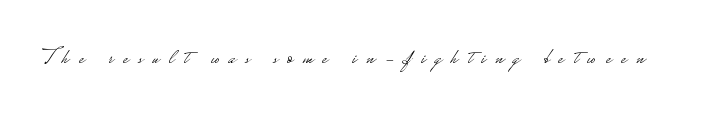
{"bold": "no", "underline": "no", "letter_spacing": "wide", "letter_spacing_em": 0.44, "glyph_px": 22}
